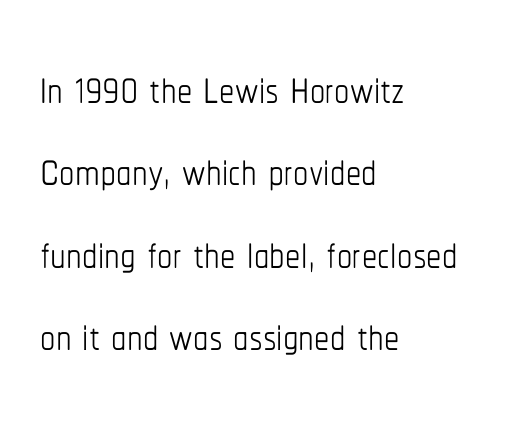
Q: Is the text bold? A: No.
Q: Is the text italic (slanted)? A: No, it is upright.
Q: Is the text underlined? A: No.
Q: How is the paragraph aligned? A: Left-aligned.
Q: Is the spacing between letters normal or unusually wide? A: Normal.
Q: Is the spacing between lines tight, normal or loose? A: Normal.
Q: Width (condensed, normal, or wide)? A: Condensed.
Q: Stroke contrast? A: Low.
Q: x-height? A: Medium.
Q: Monospaced? A: No.
